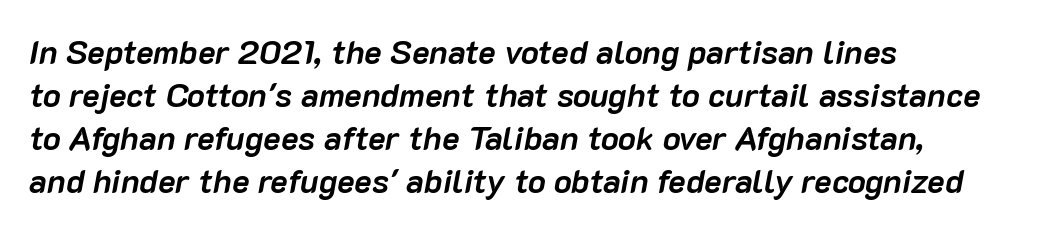
Regarding leading, the lines here are spaced in the standard way. You'd pick this weight for a headline — it's a proper bold. Proportional: the letters do not fall into vertical columns. The letters sit at their default tracking, neither squeezed nor spread.
